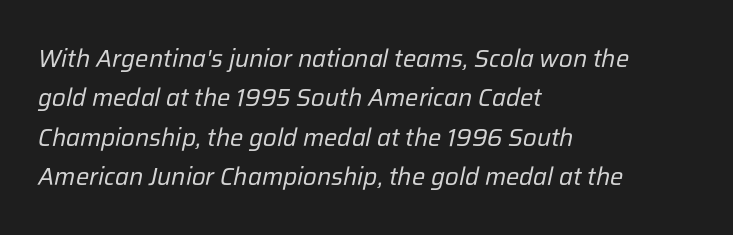
Any mark beneath the type? The region is blank. Line beginnings align vertically; line endings do not. The face used here is rendered with its standard letterfit. The face used here has a pronounced slope to its letters. Summary of weight: not heavy and not bold. The rows are spaced the way most documents space them.
